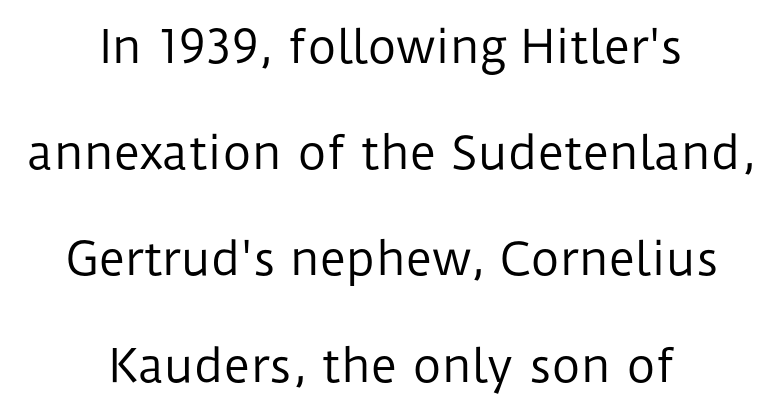
One glance says open: line gaps are wider than usual. A typesetter would label this face a sans. A typesetter would call this proportional, since set widths differ per character. The typesetting does not lean heavy: it is not bold. The space directly below the letters is spotless. The tracking reads as untouched default to a designer's eye.
